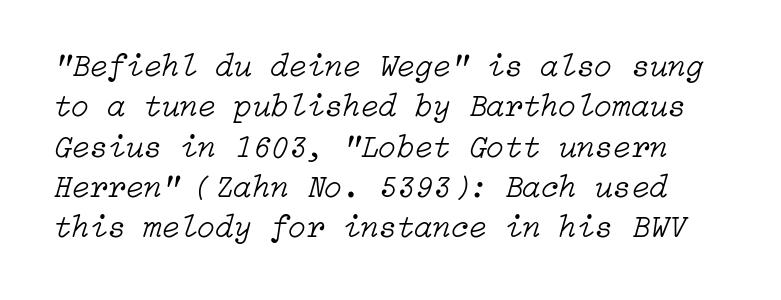
{"italic": "yes", "lean": "right", "slant_degrees": 15, "bold": "no", "weight": "light", "width": "normal", "stroke_contrast": "low", "x_height": "medium", "underline": "no", "line_spacing_ratio": 1.22, "letter_spacing": "normal", "letter_spacing_em": 0.0, "glyph_px": 33}
